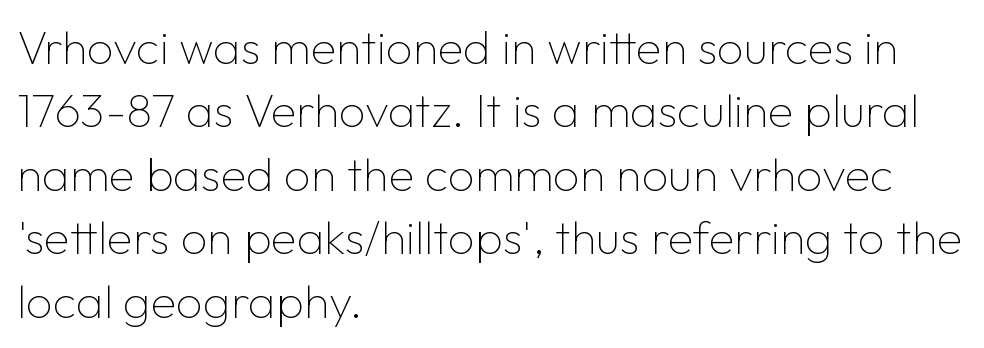
Q: Is the text bold? A: No.
Q: Is the text italic (slanted)? A: No, it is upright.
Q: Is the typeface a serif or a sans-serif typeface? A: Sans-serif.
Q: Is the text underlined? A: No.
Q: How is the paragraph aligned? A: Left-aligned.
Q: Is the spacing between letters normal or unusually wide? A: Normal.
Q: Is the spacing between lines tight, normal or loose? A: Normal.
Q: Width (condensed, normal, or wide)? A: Normal.
Q: Stroke contrast? A: Low.
Q: x-height? A: Medium.
Q: Monospaced? A: No.
